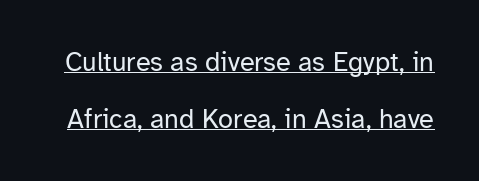
How would I describe the line gaps? Wide and relaxed. No italicization has been applied; the sample stays upright. Glyph-to-glyph distance matches everyday printed text. Stroke mass is kept to a normal reading level or below. Decoration check: the copy is underlined.
